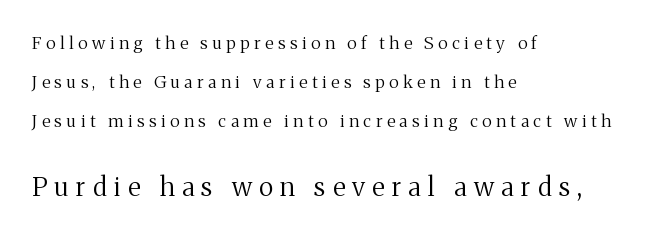
{"italic": "no", "bold": "no", "underline": "no", "align": "left", "line_spacing": "loose", "line_spacing_ratio": 2.3, "letter_spacing": "wide", "letter_spacing_em": 0.28, "larger_block": "second", "size_ratio": 1.53, "glyph_px": 26}
